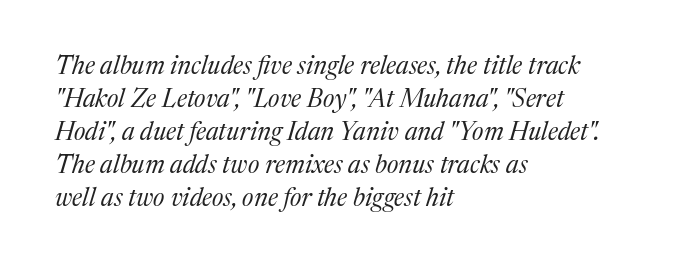
The image shows 25 px text type, italic (leaning right); set left-aligned, normal line spacing (1.32x), normal letter spacing, not underlined.
